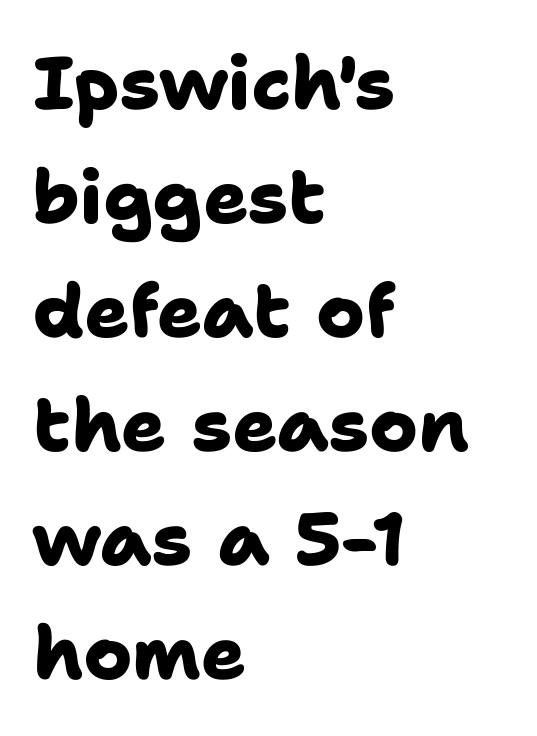
{"serif": "no", "bold": "yes", "weight": "heavy", "width": "normal", "stroke_contrast": "low", "x_height": "medium", "monospaced": "no", "underline": "no", "align": "left", "line_spacing": "normal", "line_spacing_ratio": 1.54, "letter_spacing": "normal", "letter_spacing_em": 0.0, "glyph_px": 74}
